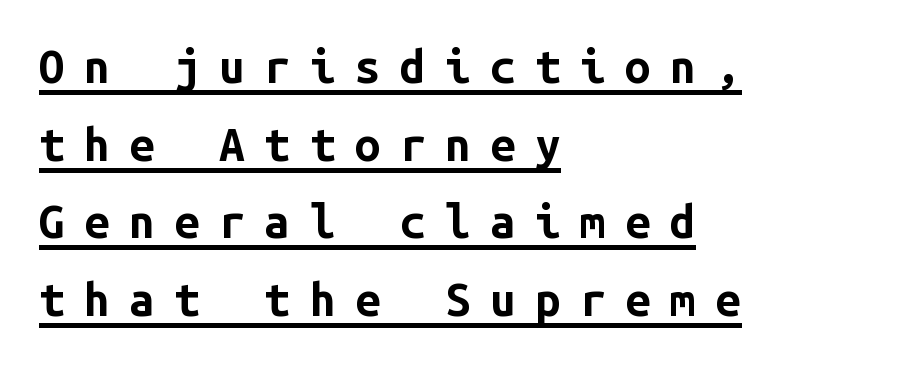
{"serif": "no", "italic": "no", "bold": "yes", "weight": "bold", "width": "normal", "stroke_contrast": "low", "x_height": "medium", "monospaced": "yes", "underline": "yes", "align": "left", "line_spacing": "normal", "line_spacing_ratio": 1.69, "letter_spacing": "wide", "letter_spacing_em": 0.42, "glyph_px": 46}
